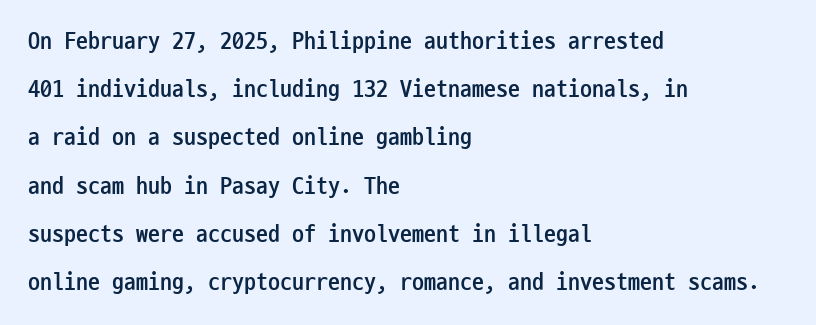
Q: Is the text bold? A: Yes.
Q: Is the text italic (slanted)? A: No, it is upright.
Q: Is the text underlined? A: No.
Q: How is the paragraph aligned? A: Left-aligned.
Q: Is the spacing between letters normal or unusually wide? A: Normal.
Q: Is the spacing between lines tight, normal or loose? A: Loose.
